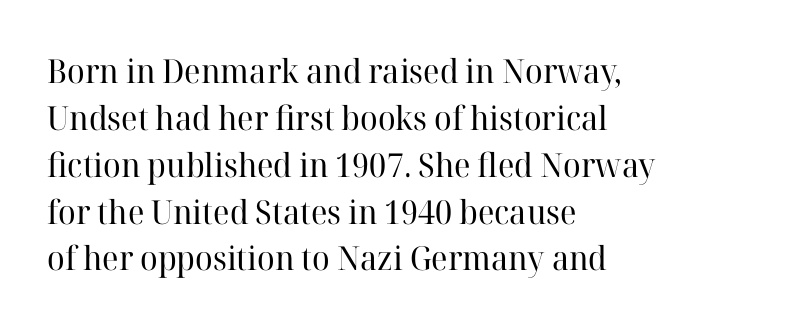
{"serif": "yes", "italic": "no", "bold": "no", "weight": "regular", "width": "normal", "stroke_contrast": "high", "x_height": "medium", "monospaced": "no", "underline": "no", "align": "left", "line_spacing": "normal", "line_spacing_ratio": 1.42, "letter_spacing": "normal", "letter_spacing_em": 0.0, "glyph_px": 33}
